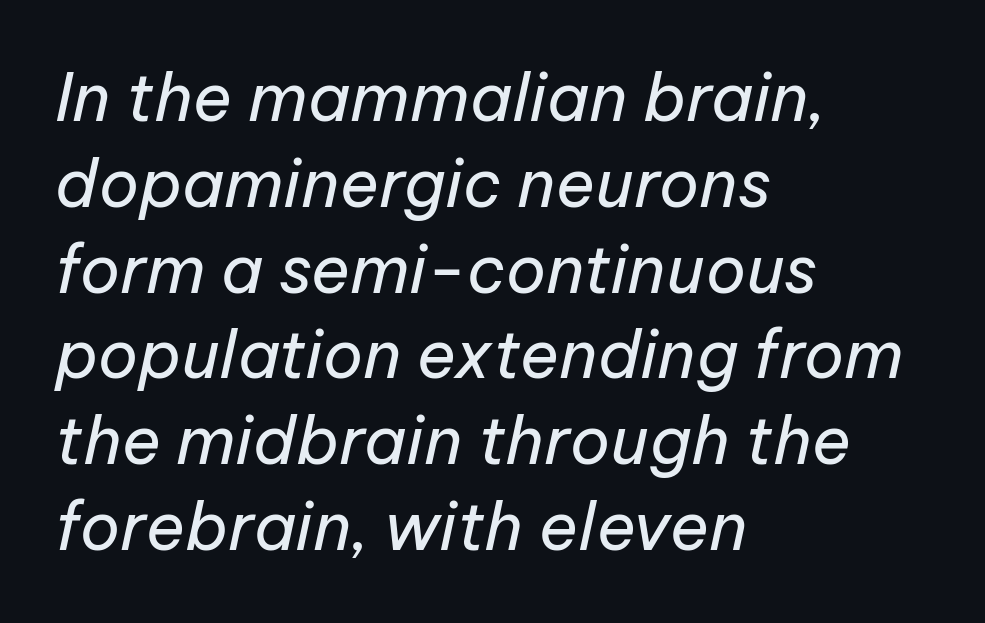
{"italic": "yes", "lean": "right", "slant_degrees": 12, "bold": "no", "weight": "regular", "width": "normal", "stroke_contrast": "low", "x_height": "medium", "monospaced": "no", "underline": "no", "align": "left", "line_spacing": "normal", "line_spacing_ratio": 1.3, "letter_spacing": "normal", "letter_spacing_em": 0.0, "glyph_px": 66}
